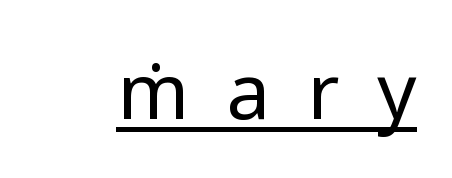
Q: Is the text bold? A: No.
Q: Is the text italic (slanted)? A: No, it is upright.
Q: Is the typeface a serif or a sans-serif typeface? A: Sans-serif.
Q: Is the text underlined? A: Yes.
Q: Is the spacing between letters normal or unusually wide? A: Unusually wide.
Q: Width (condensed, normal, or wide)? A: Normal.
Q: Stroke contrast? A: Low.
Q: x-height? A: Medium.
Q: Monospaced? A: No.
